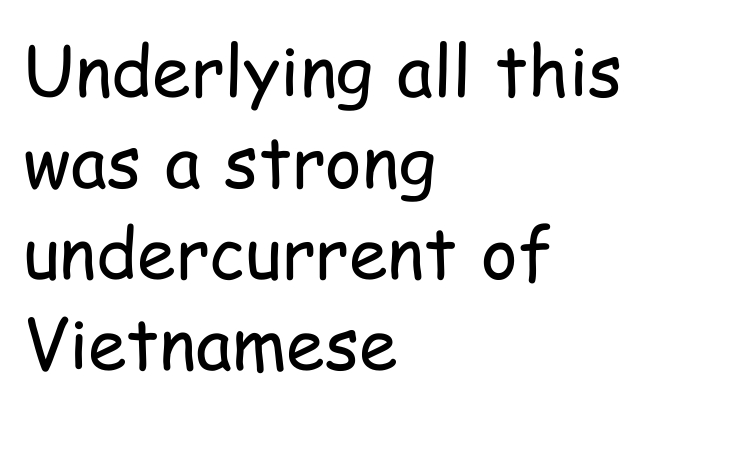
{"serif": "no", "italic": "no", "bold": "no", "weight": "regular", "width": "condensed", "stroke_contrast": "low", "x_height": "medium", "monospaced": "no", "underline": "no", "align": "left", "line_spacing": "normal", "line_spacing_ratio": 1.3, "letter_spacing": "normal", "letter_spacing_em": 0.0, "glyph_px": 70}
